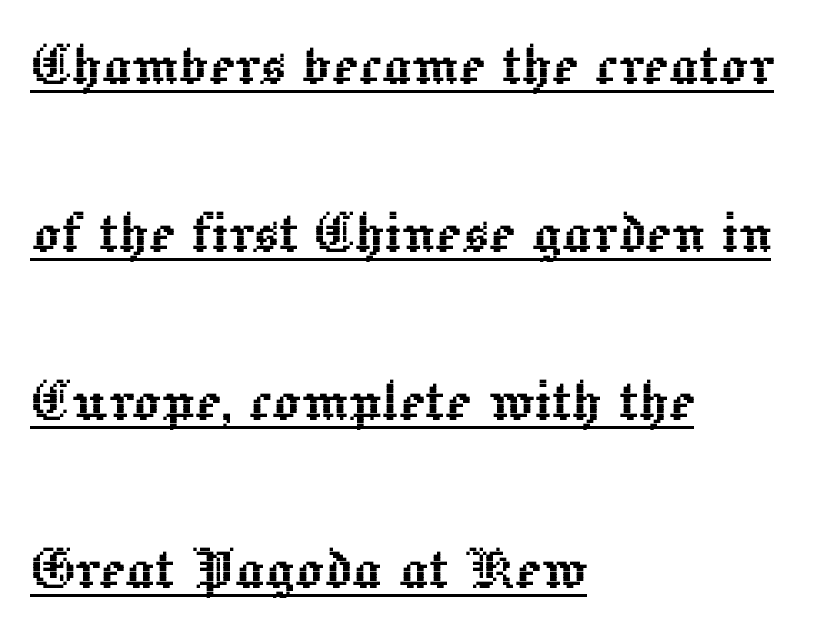
Inter-character spacing is left at the font's built-in metrics. Teacher's note: observe the even left margin — that is flush-left alignment. Posture: straight, roman, zero tilt. Note the varied advance widths — an 'i' is clearly narrower than an 'm'.
